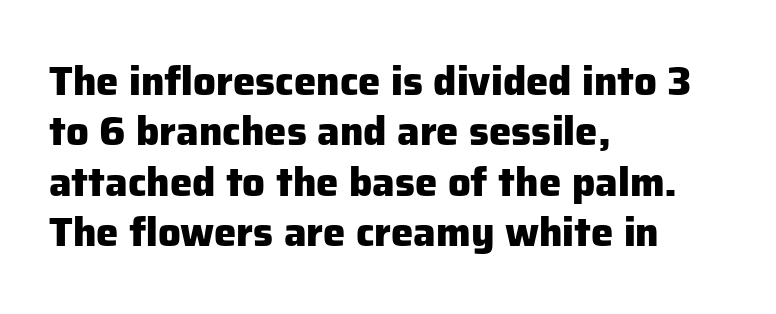
Q: Is the text bold? A: Yes.
Q: Is the text italic (slanted)? A: No, it is upright.
Q: Is the typeface a serif or a sans-serif typeface? A: Sans-serif.
Q: Is the text underlined? A: No.
Q: How is the paragraph aligned? A: Left-aligned.
Q: Is the spacing between letters normal or unusually wide? A: Normal.
Q: Is the spacing between lines tight, normal or loose? A: Normal.
Q: Width (condensed, normal, or wide)? A: Normal.
Q: Stroke contrast? A: Low.
Q: x-height? A: Medium.
Q: Monospaced? A: No.
